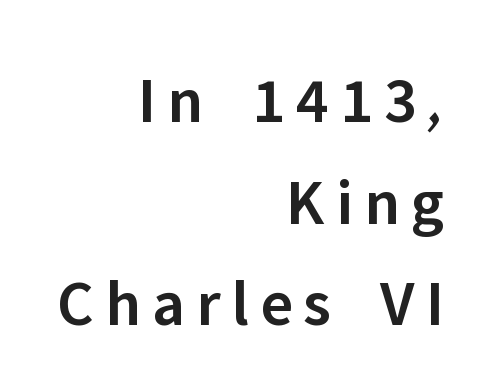
Q: Is the text bold? A: Semi-bold.
Q: Is the text italic (slanted)? A: No, it is upright.
Q: Is the typeface a serif or a sans-serif typeface? A: Sans-serif.
Q: Is the text underlined? A: No.
Q: How is the paragraph aligned? A: Right-aligned.
Q: Is the spacing between lines tight, normal or loose? A: Normal.
Q: Width (condensed, normal, or wide)? A: Normal.
Q: Stroke contrast? A: Low.
Q: x-height? A: Medium.
Q: Monospaced? A: No.
